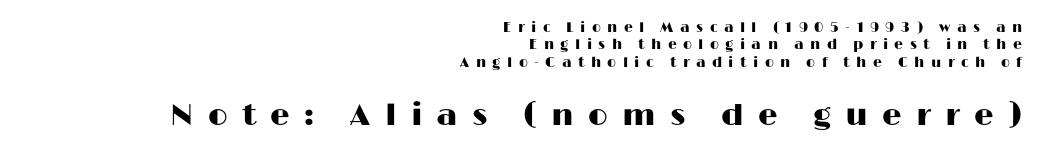
Q: Is the text italic (slanted)? A: No, it is upright.
Q: Is the typeface a serif or a sans-serif typeface? A: Sans-serif.
Q: Is the text underlined? A: No.
Q: How is the paragraph aligned? A: Right-aligned.
Q: Is the spacing between letters normal or unusually wide? A: Unusually wide.
Q: Is the spacing between lines tight, normal or loose? A: Normal.
Q: Which block of text is set in a larger size, the first (top) or the second (bottom)? A: The second (bottom) one.
Q: Width (condensed, normal, or wide)? A: Wide.
Q: Stroke contrast? A: High.
Q: x-height? A: Medium.
Q: Monospaced? A: No.
